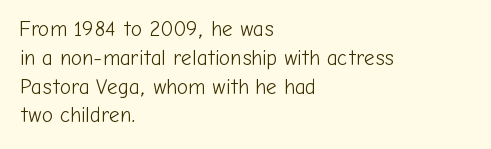
{"italic": "no", "bold": "no", "underline": "no", "align": "left", "line_spacing": "normal", "line_spacing_ratio": 1.37, "letter_spacing": "normal", "letter_spacing_em": 0.0, "glyph_px": 21}
